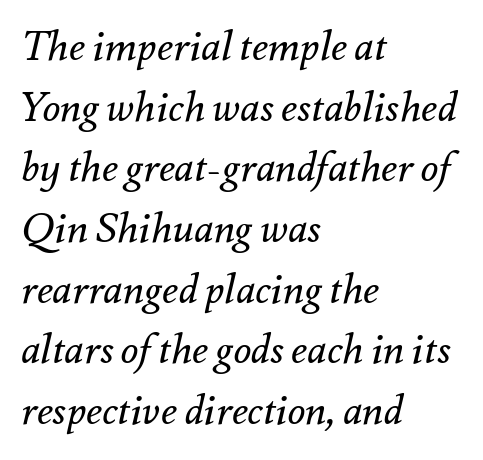
A typesetter would call this proportional, since set widths differ per character. Short and long lines alike share a common starting point at left. The characters are drawn with everyday or finer stroke widths. Check under the words: just untouched page.
